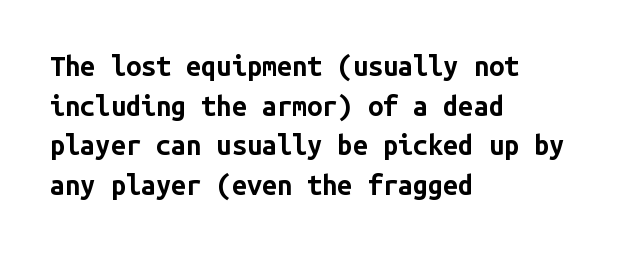
Q: Is the text bold? A: Yes.
Q: Is the text italic (slanted)? A: No, it is upright.
Q: Is the text underlined? A: No.
Q: How is the paragraph aligned? A: Left-aligned.
Q: Is the spacing between letters normal or unusually wide? A: Normal.
Q: Is the spacing between lines tight, normal or loose? A: Normal.
